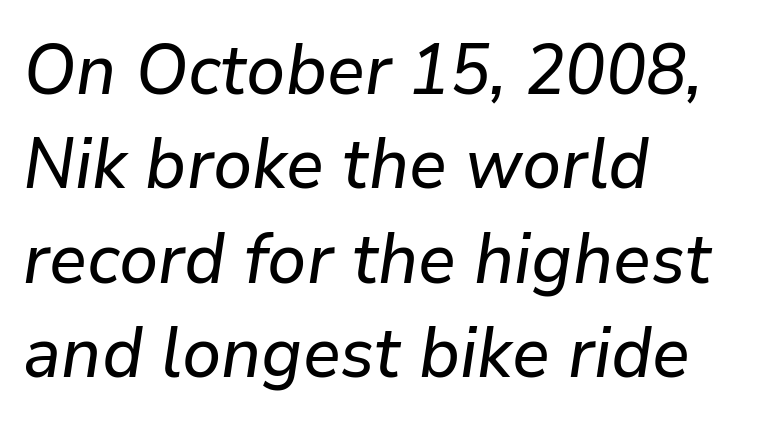
The image shows 70 px text type, italic (leaning right); set left-aligned, normal line spacing (1.35x), normal letter spacing, not underlined; low stroke contrast and a medium x-height.
